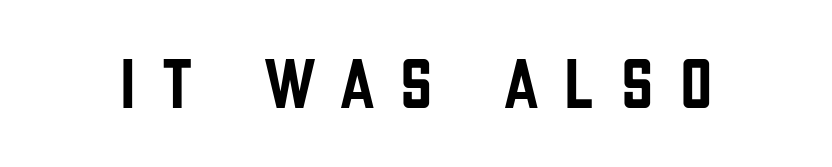
What stands out about the letter spacing? Its width — letters are far apart. Here the designer chose a conventional face with non-uniform glyph widths. The strip under each line holds only bare page. Classification — sans serif. Rendered with straight, roman letterforms.
